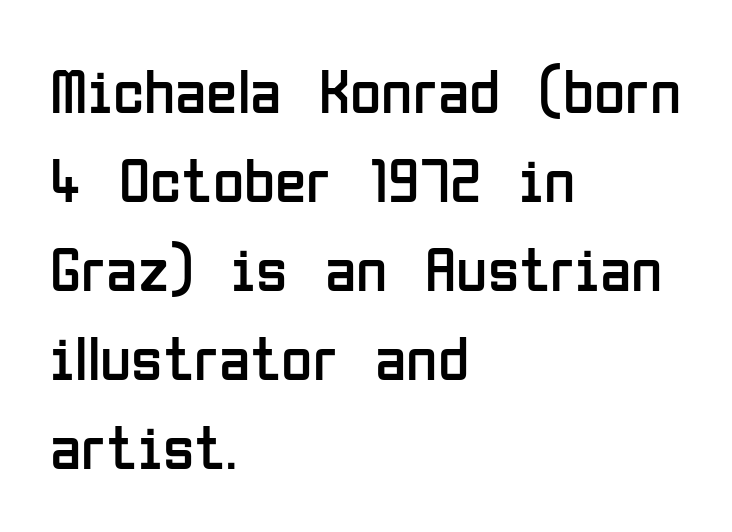
Q: Is the text bold? A: No.
Q: Is the text italic (slanted)? A: No, it is upright.
Q: Is the typeface a serif or a sans-serif typeface? A: Sans-serif.
Q: Is the text underlined? A: No.
Q: How is the paragraph aligned? A: Left-aligned.
Q: Is the spacing between letters normal or unusually wide? A: Normal.
Q: Is the spacing between lines tight, normal or loose? A: Normal.
Q: Width (condensed, normal, or wide)? A: Condensed.
Q: Stroke contrast? A: Low.
Q: x-height? A: Medium.
Q: Monospaced? A: No.
